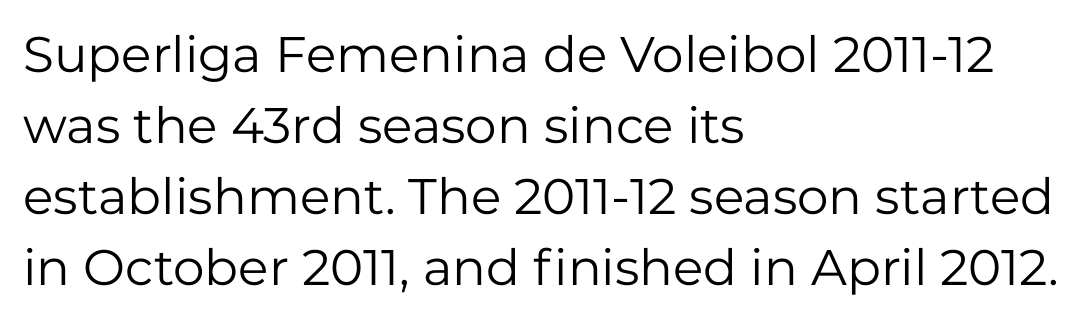
Q: Is the text bold? A: No.
Q: Is the text italic (slanted)? A: No, it is upright.
Q: Is the typeface a serif or a sans-serif typeface? A: Sans-serif.
Q: Is the text underlined? A: No.
Q: How is the paragraph aligned? A: Left-aligned.
Q: Is the spacing between letters normal or unusually wide? A: Normal.
Q: Is the spacing between lines tight, normal or loose? A: Normal.
Q: Width (condensed, normal, or wide)? A: Normal.
Q: Stroke contrast? A: Low.
Q: x-height? A: Medium.
Q: Monospaced? A: No.
